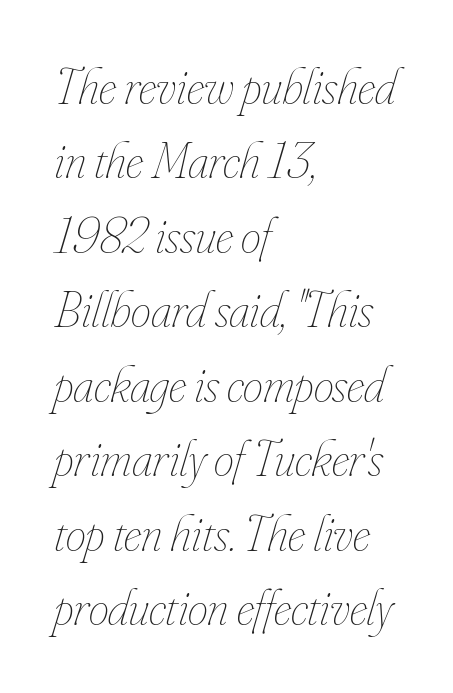
Decoration check: the copy has no underline. The rendering uses natural spacing where letterforms have individual widths. A typesetter would call this zero additional tracking. This is not heavy type; no bold has been used. Slant detected: the letters are inclined.
